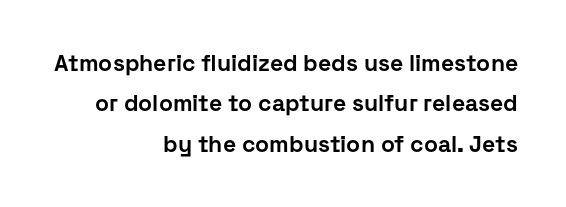
{"italic": "no", "bold": "yes", "underline": "no", "align": "right", "line_spacing_ratio": 1.76, "letter_spacing": "normal", "letter_spacing_em": 0.0, "glyph_px": 23}
